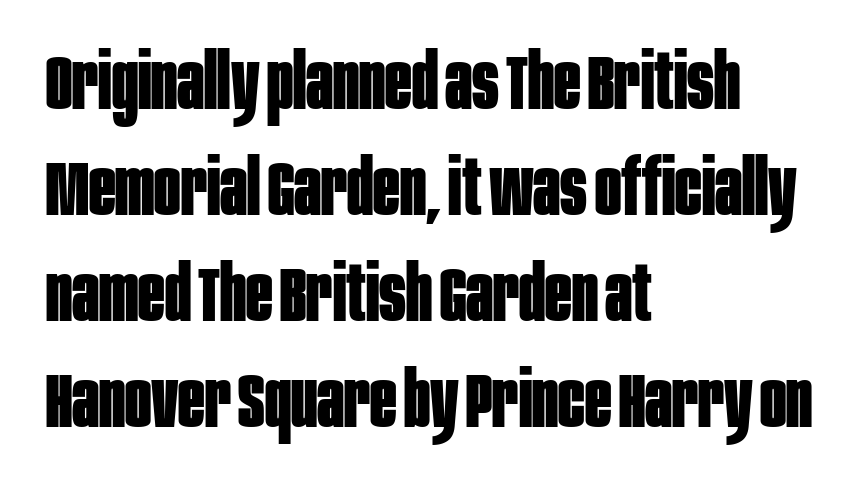
The image shows 78 px bold, condensed sans-serif type, upright; set left-aligned, normal line spacing (1.36x), normal letter spacing, not underlined; low stroke contrast and a large x-height.
